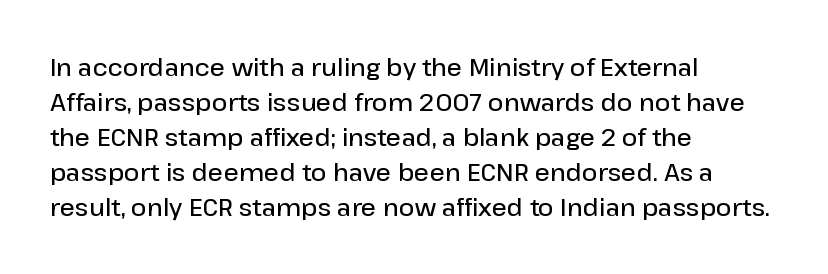
The image shows 24 px text type, upright; set left-aligned, normal line spacing (1.46x), normal letter spacing, not underlined.
